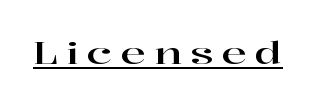
Is this a fixed-width face? No — the glyphs have proportional, varying widths. You could only call the tracking loose — the letters float apart. This is roman type, the default non-slanted kind. Little horizontal feet cap the strokes, marking this as serif type. In designer terms, the underline attribute is active on this setting.
